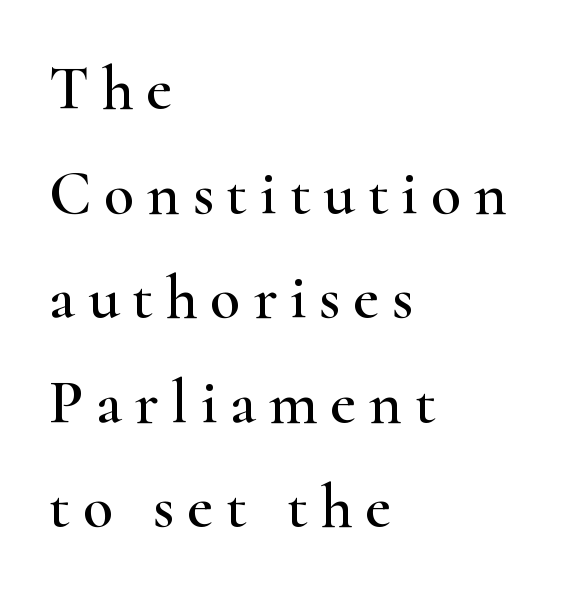
The image shows 63 px wide serif type, upright; set left-aligned, normal line spacing (1.66x), unusually wide letter spacing (+0.2 em), not underlined; high stroke contrast and a small x-height.
